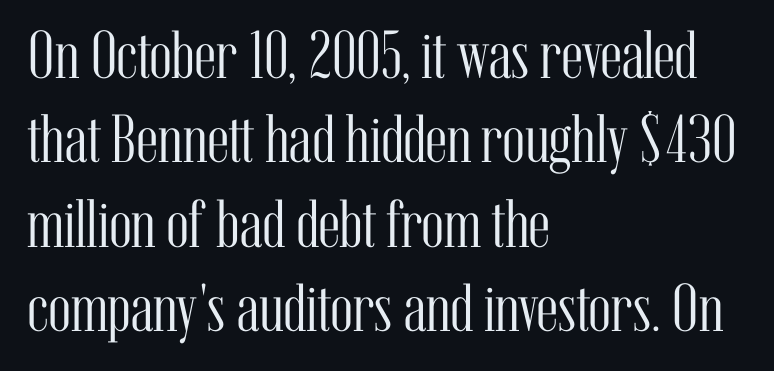
The image shows 68 px light, condensed serif type, upright; set left-aligned, line spacing 1.24x, normal letter spacing, not underlined; medium stroke contrast and a medium x-height.
